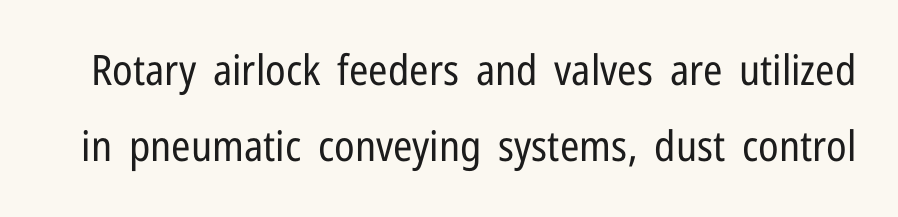
Q: Is the text bold? A: No.
Q: Is the text italic (slanted)? A: No, it is upright.
Q: Is the typeface a serif or a sans-serif typeface? A: Sans-serif.
Q: Is the text underlined? A: No.
Q: Is the spacing between letters normal or unusually wide? A: Normal.
Q: Width (condensed, normal, or wide)? A: Condensed.
Q: Stroke contrast? A: Low.
Q: x-height? A: Medium.
Q: Monospaced? A: No.
